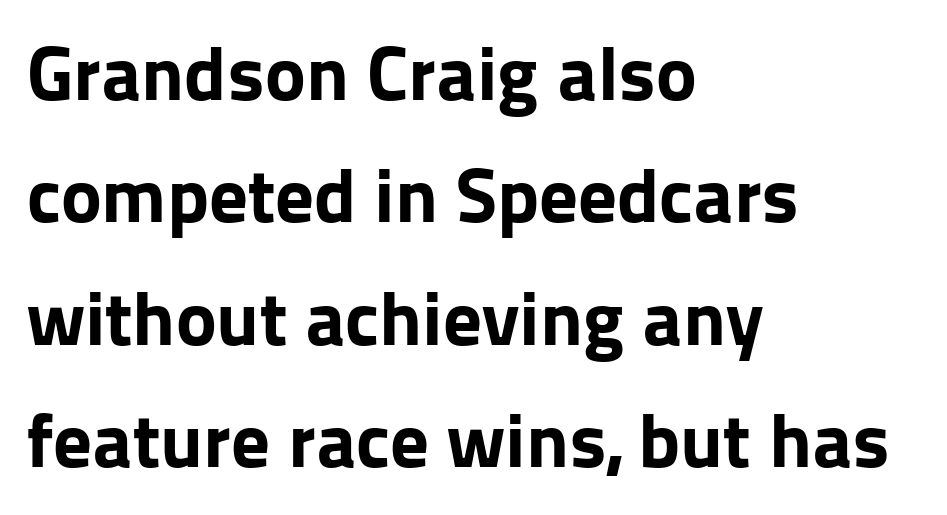
Q: Is the text bold? A: Yes.
Q: Is the text italic (slanted)? A: No, it is upright.
Q: Is the typeface a serif or a sans-serif typeface? A: Sans-serif.
Q: Is the text underlined? A: No.
Q: How is the paragraph aligned? A: Left-aligned.
Q: Is the spacing between letters normal or unusually wide? A: Normal.
Q: Is the spacing between lines tight, normal or loose? A: Normal.
Q: Width (condensed, normal, or wide)? A: Normal.
Q: Stroke contrast? A: Low.
Q: x-height? A: Medium.
Q: Monospaced? A: No.
